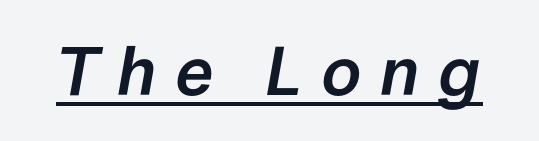
Looks like regular typesetting: each glyph gets only the width it needs. A somewhat darkened texture: the type is semibold rather than bold. Each line of the rendering has a horizontal stroke beneath the glyphs. The passage shown has open, widely tracked lettering throughout. Characters are canted at an angle relative to the baseline's perpendicular.
